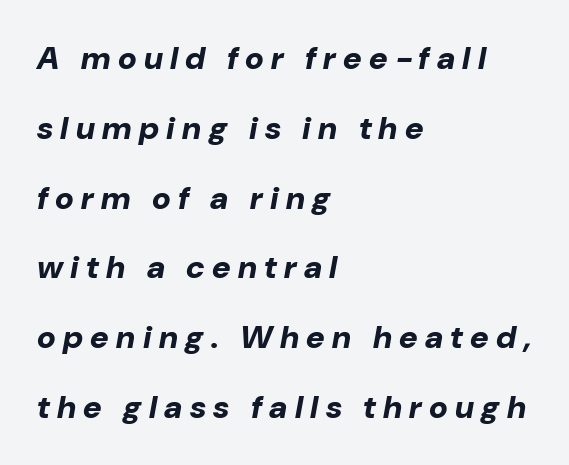
The image shows 32 px bold type, italic (leaning right); set left-aligned, loose line spacing (2.18x), unusually wide letter spacing (+0.23 em), not underlined; low stroke contrast and a medium x-height.
